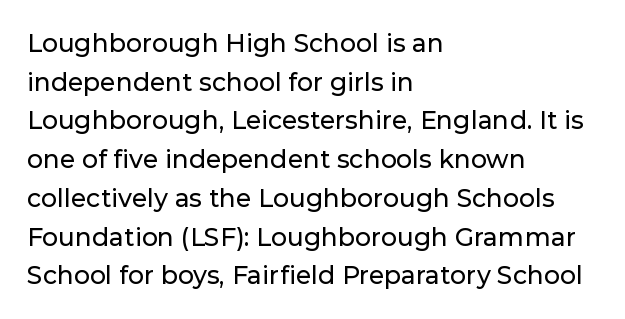
Inter-character spacing is left at the font's built-in metrics. Quick note: underline off. Horizontal alignment here is leftward, the default for most running prose. Posture: vertical. Line spacing here is normal.
